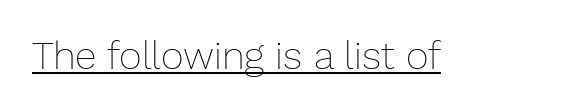
The image shows 39 px thin type, upright; set normal letter spacing, underlined; low stroke contrast and a medium x-height.
